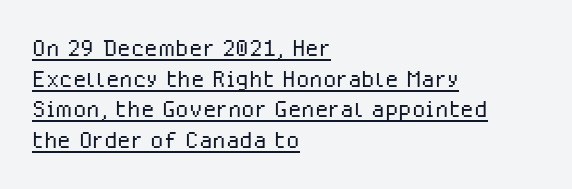
Q: Is the text bold? A: No.
Q: Is the text italic (slanted)? A: No, it is upright.
Q: Is the typeface a serif or a sans-serif typeface? A: Sans-serif.
Q: Is the text underlined? A: Yes.
Q: How is the paragraph aligned? A: Left-aligned.
Q: Is the spacing between letters normal or unusually wide? A: Normal.
Q: Is the spacing between lines tight, normal or loose? A: Tight.
Q: Width (condensed, normal, or wide)? A: Normal.
Q: Stroke contrast? A: Low.
Q: x-height? A: Medium.
Q: Monospaced? A: No.
